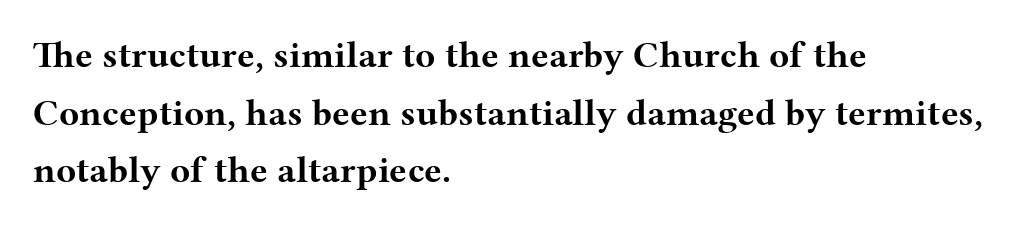
The image shows 37 px bold, wide serif type, upright; set left-aligned, normal line spacing (1.56x), normal letter spacing, not underlined; medium stroke contrast and a medium x-height.
